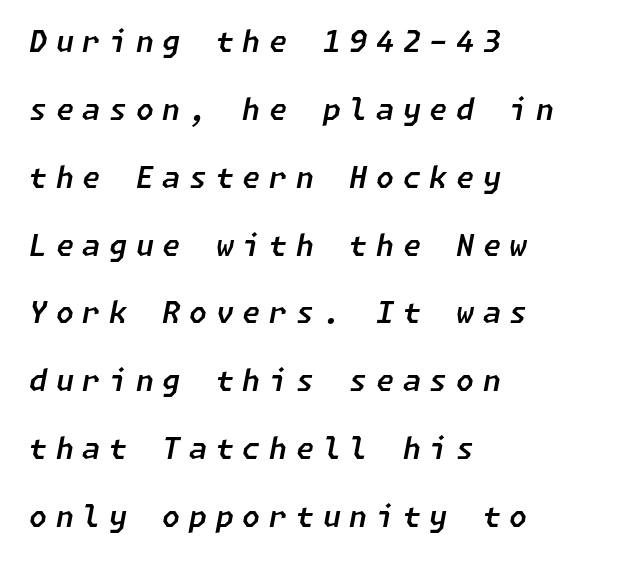
{"italic": "yes", "lean": "right", "slant_degrees": 11, "width": "normal", "stroke_contrast": "low", "x_height": "medium", "underline": "no", "align": "left", "line_spacing": "loose", "line_spacing_ratio": 2.34, "letter_spacing": "wide", "letter_spacing_em": 0.3, "glyph_px": 29}
